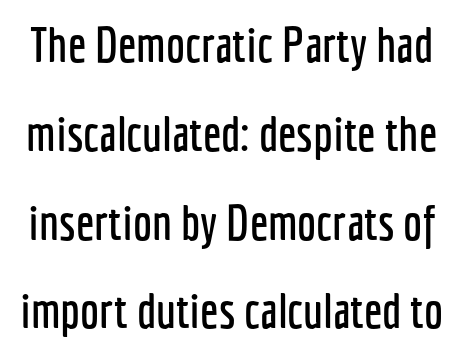
Decoration check: the copy has no underline. This sample has the flowing, uneven cadence of proportional lettering. A typesetter would call this zero additional tracking. Ordinary non-slanted type is in use. In terms of letterform style, serifs are entirely absent.
